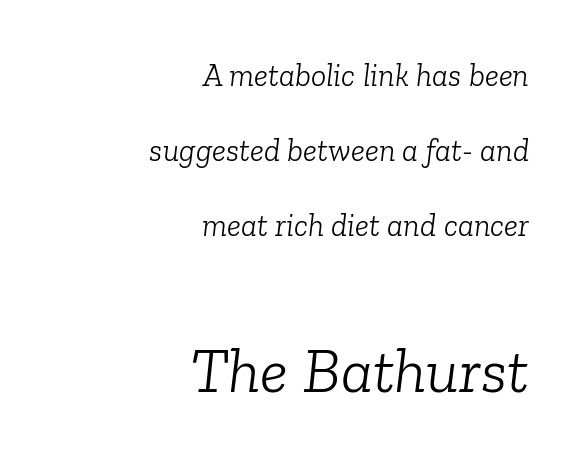
The axis of the letterforms is tilted away from vertical. In this sample the second text group is rendered at the bigger scale. The passage shown is typed in a proportional face where columns would drift. Does the copy run flush right? Yes — the right margin is perfectly even. Are there feet on the stems? There are — it's a serif.
